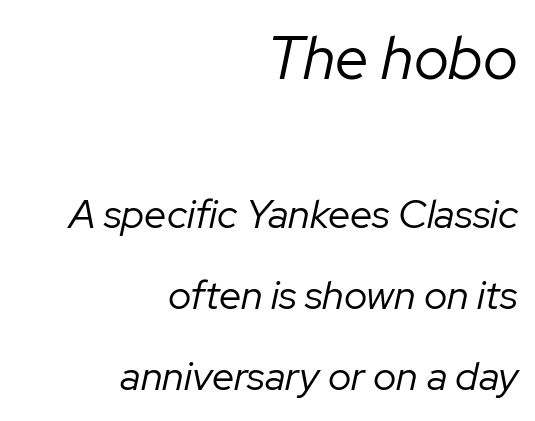
The image shows 60 px regular-weight type, italic (leaning right); set right-aligned, loose line spacing (2.03x), normal letter spacing, not underlined; the first (top) block is 1.5x larger; low stroke contrast and a medium x-height.
